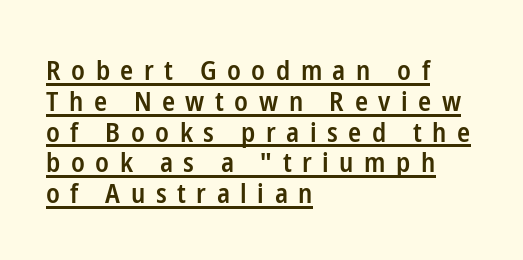
{"italic": "no", "bold": "semi", "underline": "yes", "align": "left", "line_spacing": "tight", "line_spacing_ratio": 1.14, "letter_spacing": "wide", "letter_spacing_em": 0.39, "glyph_px": 27}
